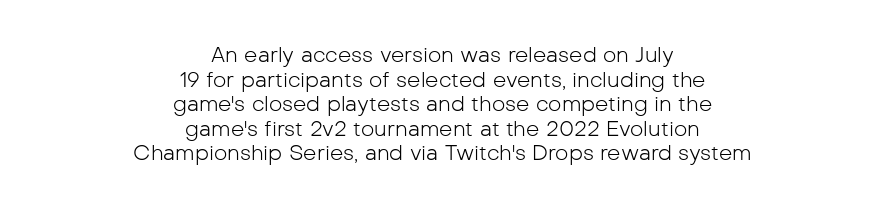
{"italic": "no", "bold": "no", "underline": "no", "align": "center", "line_spacing_ratio": 1.17, "letter_spacing": "normal", "letter_spacing_em": 0.0, "glyph_px": 21}
